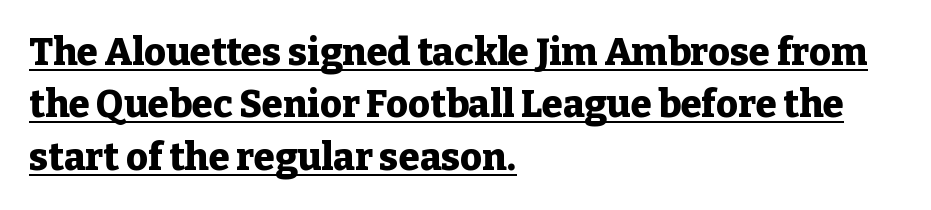
Has an underline been added? It has. Every stem runs plumb, perpendicular to the baseline. Do the characters align in a grid? No, the font is proportional. This is serif lettering, the kind often seen in printed books. The lines are quadded left. The tracking reads as untouched default to a designer's eye.
